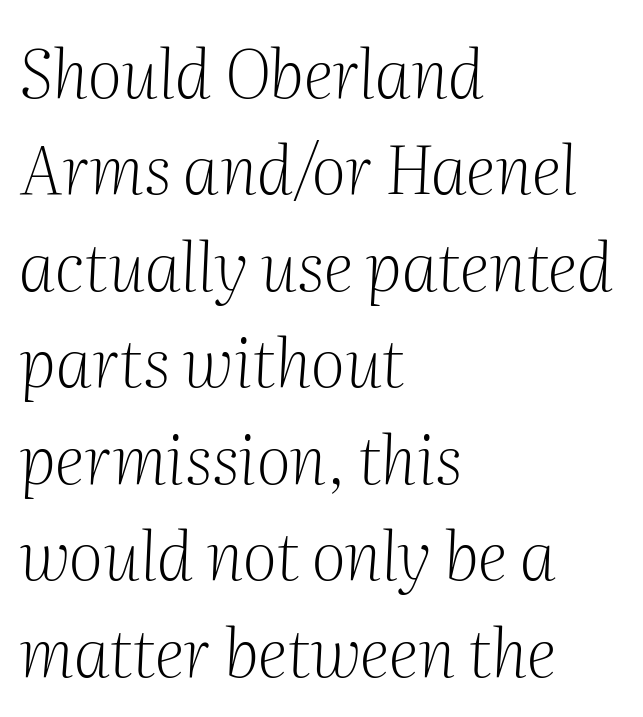
Q: Is the text bold? A: No.
Q: Is the text italic (slanted)? A: Yes, it leans right by about 2 degrees.
Q: Is the typeface a serif or a sans-serif typeface? A: Serif.
Q: Is the text underlined? A: No.
Q: How is the paragraph aligned? A: Left-aligned.
Q: Is the spacing between letters normal or unusually wide? A: Normal.
Q: Is the spacing between lines tight, normal or loose? A: Normal.
Q: Width (condensed, normal, or wide)? A: Normal.
Q: Stroke contrast? A: Medium.
Q: x-height? A: Medium.
Q: Monospaced? A: No.
